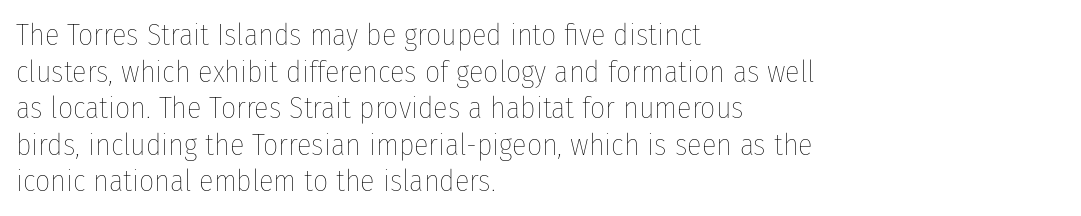
Do the characters align in a grid? No, the font is proportional. The letters look calm and open, with moderate or lighter stems. The lines are quadded left. Rule under the text: the space is simply empty. The axis of the letterforms is exactly vertical.
